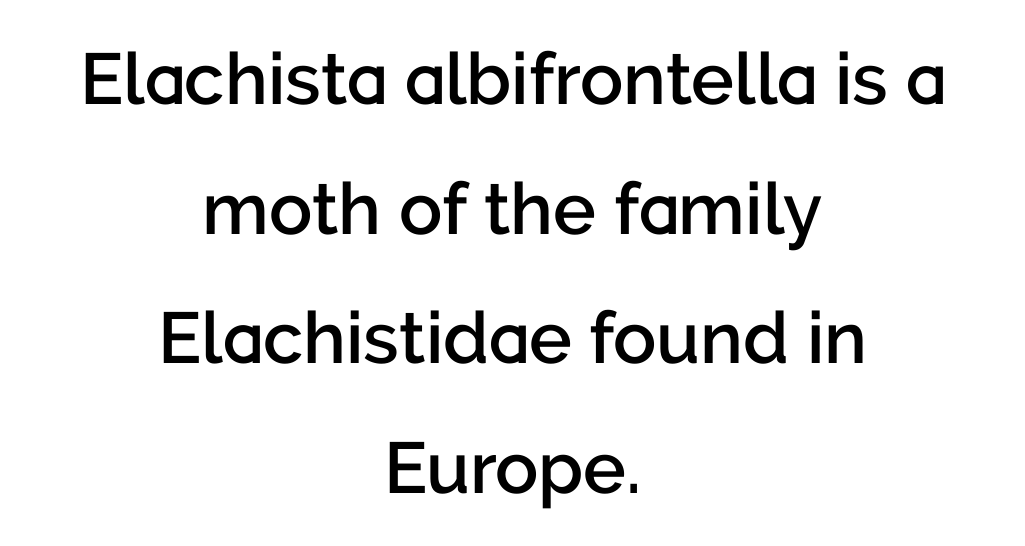
{"serif": "no", "italic": "no", "bold": "semi", "weight": "semibold", "width": "normal", "stroke_contrast": "low", "x_height": "medium", "monospaced": "no", "underline": "no", "align": "center", "line_spacing_ratio": 1.8, "letter_spacing": "normal", "letter_spacing_em": 0.0, "glyph_px": 72}
